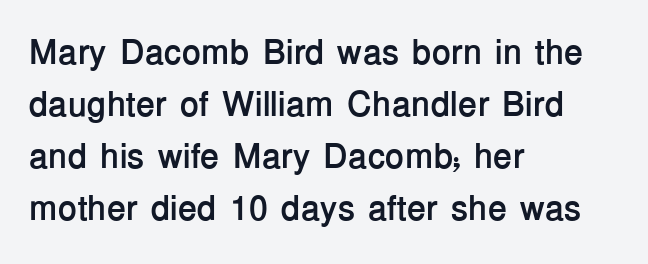
The image shows 35 px semibold sans-serif type, upright; set left-aligned, normal line spacing (1.49x), normal letter spacing, not underlined; low stroke contrast and a medium x-height.
